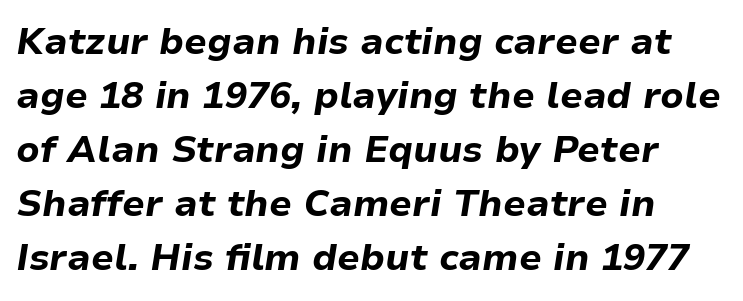
{"italic": "yes", "lean": "right", "slant_degrees": 9, "bold": "yes", "weight": "bold", "width": "normal", "stroke_contrast": "low", "x_height": "medium", "monospaced": "no", "underline": "no", "align": "left", "line_spacing": "normal", "line_spacing_ratio": 1.46, "letter_spacing": "normal", "letter_spacing_em": 0.0, "glyph_px": 37}
